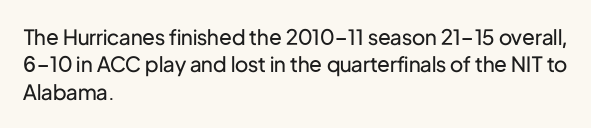
Reading down the block, your eye returns to a fixed left position each line. The weight tops out at a normal text grade. Interline gaps are of average width in this sample. The letters sit at their default tracking, neither squeezed nor spread.
